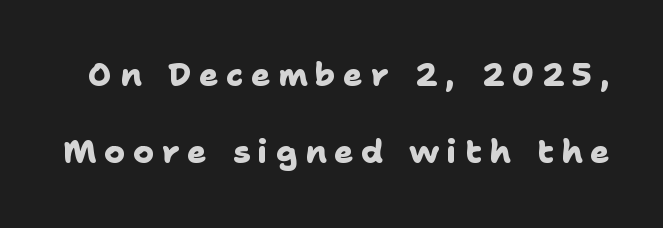
The image shows 32 px heavy sans-serif type; set loose line spacing (2.41x), unusually wide letter spacing (+0.24 em), not underlined; low stroke contrast and a medium x-height.
